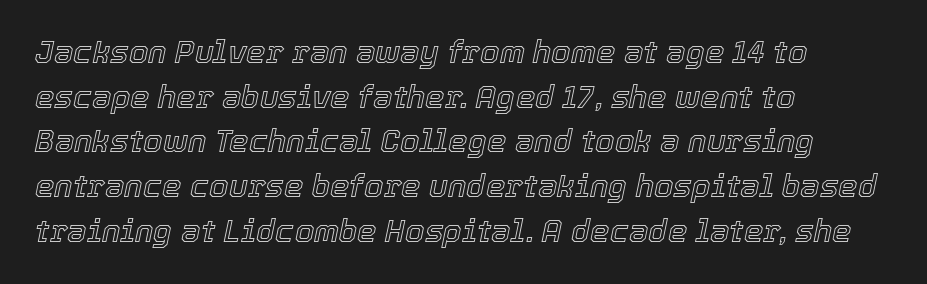
Q: Is the text italic (slanted)? A: Yes, it leans right by about 12 degrees.
Q: Is the text underlined? A: No.
Q: How is the paragraph aligned? A: Left-aligned.
Q: Is the spacing between letters normal or unusually wide? A: Normal.
Q: Is the spacing between lines tight, normal or loose? A: Normal.
Q: Width (condensed, normal, or wide)? A: Normal.
Q: x-height? A: Medium.
Q: Monospaced? A: No.
